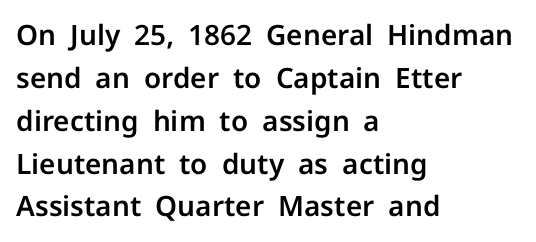
Varying glyph widths throughout — classic text-font behaviour. Only glyphs here, with clear space below each row. The designer went with a sans here, leaving each stem footless. You could call the tracking neutral — neither tight nor loose.
